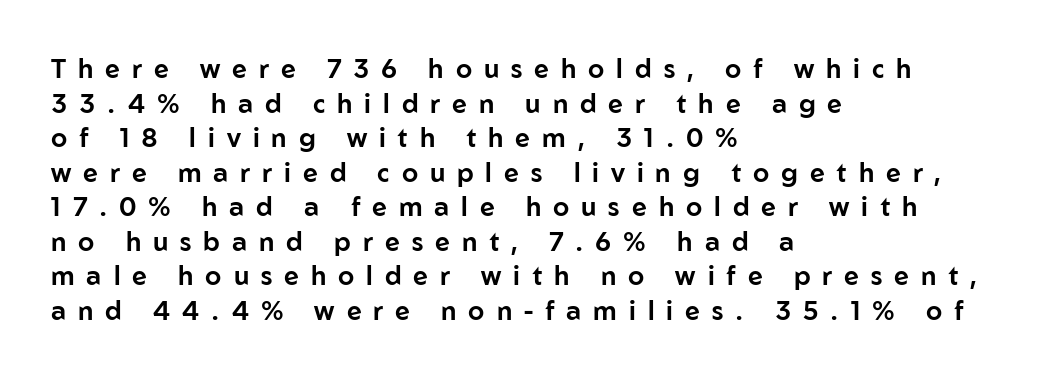
{"italic": "no", "underline": "no", "align": "left", "line_spacing": "normal", "line_spacing_ratio": 1.33, "letter_spacing": "wide", "letter_spacing_em": 0.46, "glyph_px": 26}
